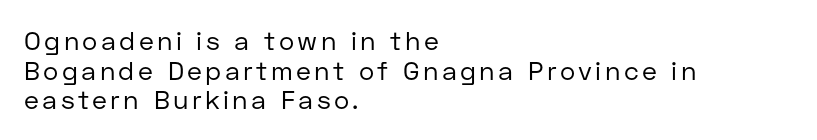
The image shows 26 px text type, upright; set left-aligned, tight line spacing (1.14x), not underlined.
